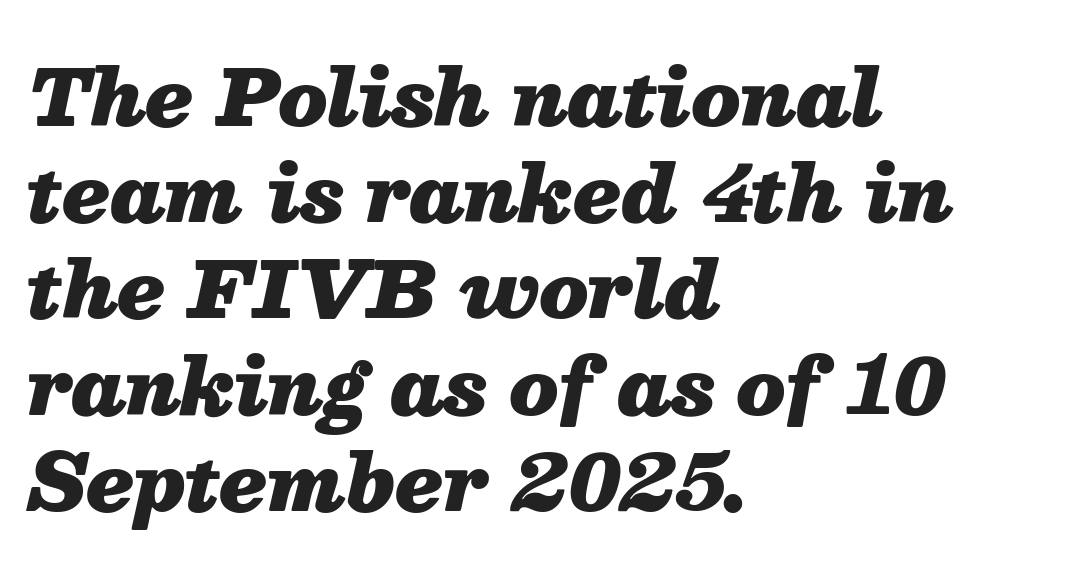
Q: Is the text bold? A: Yes.
Q: Is the text italic (slanted)? A: Yes, it leans right by about 13 degrees.
Q: Is the text underlined? A: No.
Q: How is the paragraph aligned? A: Left-aligned.
Q: Is the spacing between letters normal or unusually wide? A: Normal.
Q: Is the spacing between lines tight, normal or loose? A: Normal.
Q: Width (condensed, normal, or wide)? A: Normal.
Q: Stroke contrast? A: Medium.
Q: x-height? A: Medium.
Q: Monospaced? A: No.
